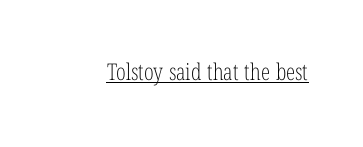
The image shows 23 px text type, upright; set normal letter spacing, underlined.
